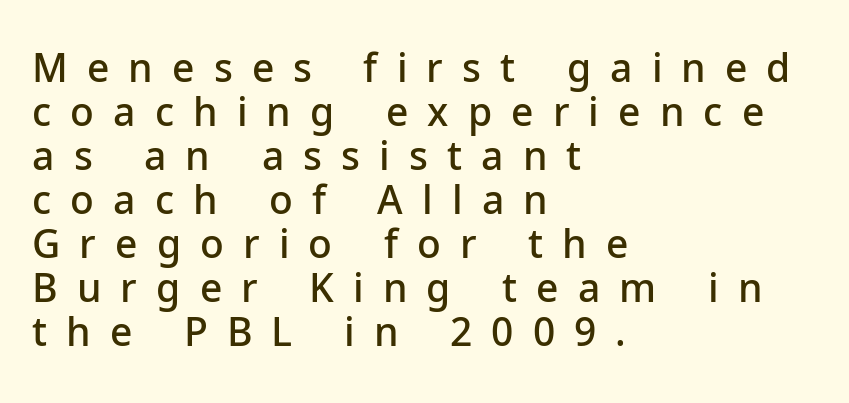
If you drew a line through each stem, it would be perfectly vertical. In CSS terms this would be text-align: left. This sample trades vertical openness for compactness between lines. Descenders hang freely into open space. Is this a fixed-width face? No — the glyphs have proportional, varying widths. These words are printed semibold, heavier than regular yet not bold.
